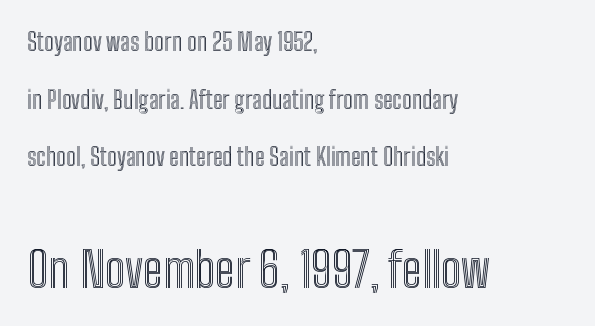
{"italic": "no", "width": "condensed", "x_height": "medium", "monospaced": "no", "underline": "no", "align": "left", "line_spacing": "loose", "line_spacing_ratio": 2.4, "letter_spacing": "normal", "letter_spacing_em": 0.0, "larger_block": "second", "size_ratio": 2.04, "glyph_px": 49}
